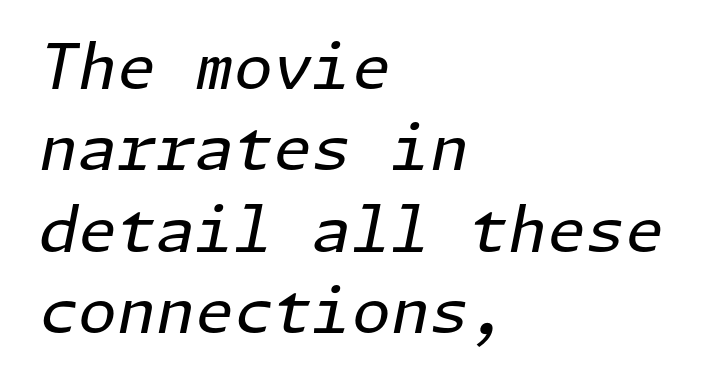
The image shows 63 px regular-weight type, italic (leaning right); set left-aligned, normal line spacing (1.29x), normal letter spacing, not underlined; low stroke contrast and a medium x-height.
